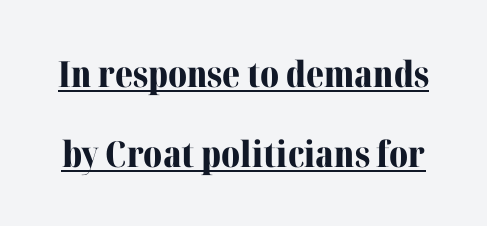
Q: Is the text bold? A: Yes.
Q: Is the text italic (slanted)? A: No, it is upright.
Q: Is the typeface a serif or a sans-serif typeface? A: Serif.
Q: Is the text underlined? A: Yes.
Q: Is the spacing between letters normal or unusually wide? A: Normal.
Q: Is the spacing between lines tight, normal or loose? A: Loose.
Q: Width (condensed, normal, or wide)? A: Normal.
Q: Stroke contrast? A: Medium.
Q: x-height? A: Medium.
Q: Monospaced? A: No.
